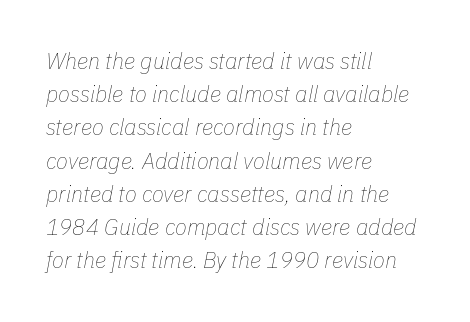
{"italic": "yes", "lean": "right", "slant_degrees": 11, "bold": "no", "underline": "no", "align": "left", "line_spacing": "normal", "line_spacing_ratio": 1.51, "letter_spacing": "normal", "letter_spacing_em": 0.0, "glyph_px": 22}
